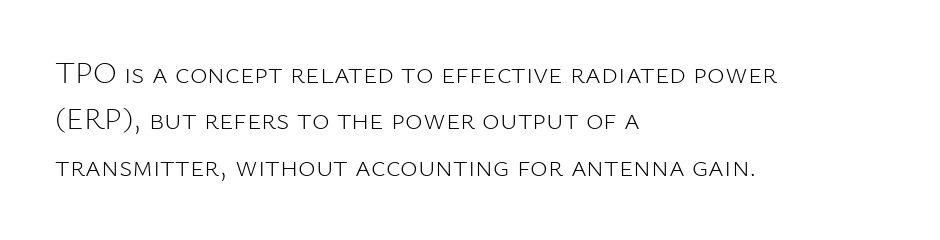
Each letter keeps its own natural width here, so spacing adapts to shape. The font family rendered here belongs to the sans-serif group. Each row of text sits above clean, open space. The face looks like a standard text weight, possibly lighter.
